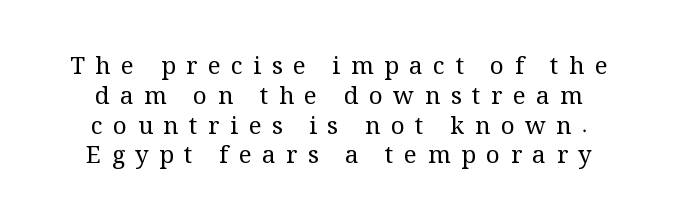
{"italic": "no", "bold": "no", "underline": "no", "line_spacing_ratio": 1.24, "letter_spacing": "wide", "letter_spacing_em": 0.44, "glyph_px": 24}
